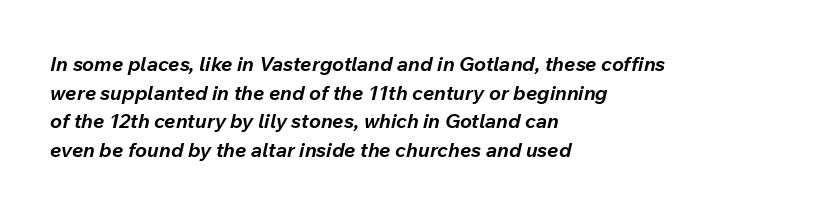
The image shows 20 px bold type, italic (leaning right); set left-aligned, normal line spacing (1.43x), normal letter spacing, not underlined.
